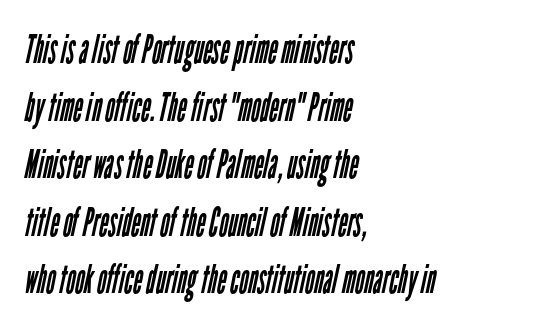
Examine the stroke ends and you'll find no serifs. Varying glyph widths throughout — classic text-font behaviour. The type is set solid horizontally, with unmodified tracking. The area under the type is left untouched.
